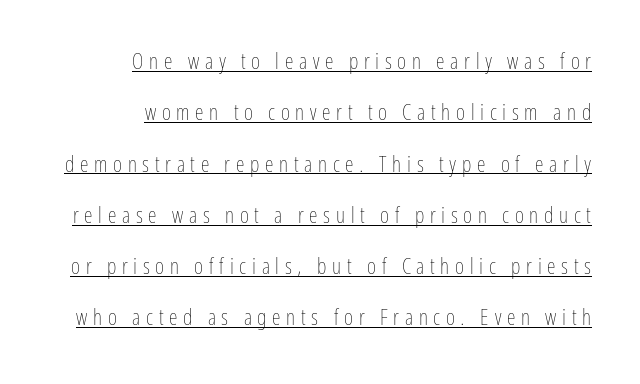
Q: Is the text bold? A: No.
Q: Is the text italic (slanted)? A: No, it is upright.
Q: Is the text underlined? A: Yes.
Q: How is the paragraph aligned? A: Right-aligned.
Q: Is the spacing between letters normal or unusually wide? A: Unusually wide.
Q: Is the spacing between lines tight, normal or loose? A: Loose.
